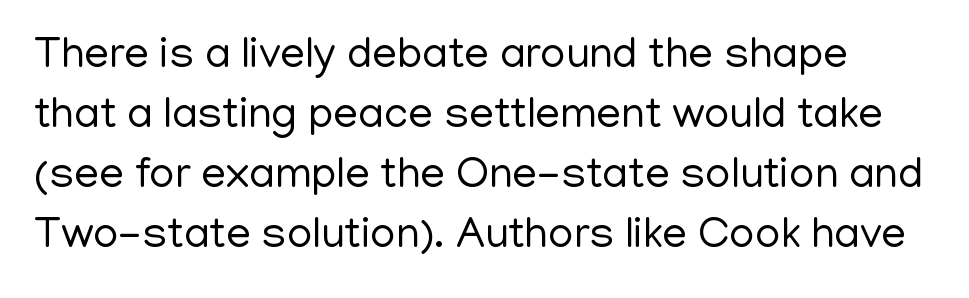
Q: Is the text bold? A: No.
Q: Is the text italic (slanted)? A: No, it is upright.
Q: Is the typeface a serif or a sans-serif typeface? A: Sans-serif.
Q: Is the text underlined? A: No.
Q: Is the spacing between letters normal or unusually wide? A: Normal.
Q: Is the spacing between lines tight, normal or loose? A: Normal.
Q: Width (condensed, normal, or wide)? A: Normal.
Q: Stroke contrast? A: Low.
Q: x-height? A: Medium.
Q: Monospaced? A: No.
